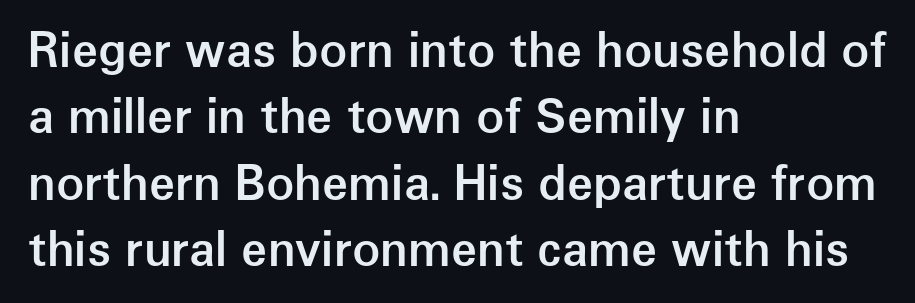
{"serif": "no", "italic": "no", "bold": "semi", "weight": "semibold", "width": "normal", "stroke_contrast": "low", "x_height": "medium", "monospaced": "no", "underline": "no", "align": "left", "line_spacing": "normal", "line_spacing_ratio": 1.41, "letter_spacing": "normal", "letter_spacing_em": 0.0, "glyph_px": 47}
